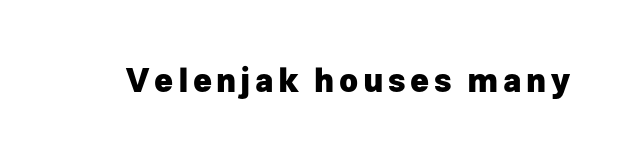
{"serif": "no", "italic": "no", "bold": "yes", "weight": "heavy", "width": "normal", "stroke_contrast": "low", "x_height": "medium", "monospaced": "no", "underline": "no", "glyph_px": 32}
